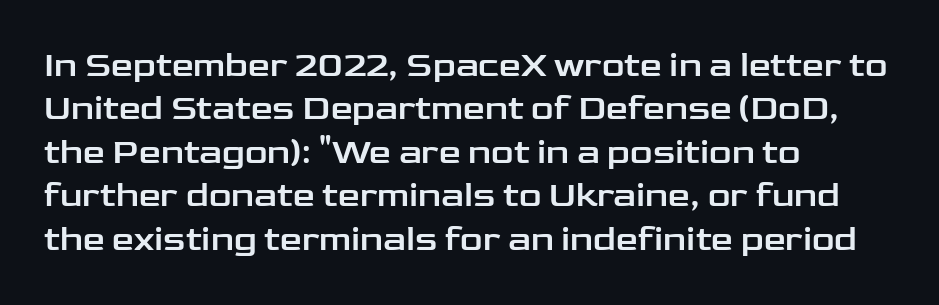
{"serif": "no", "italic": "no", "width": "wide", "stroke_contrast": "low", "x_height": "medium", "monospaced": "no", "underline": "no", "align": "left", "line_spacing_ratio": 1.24, "letter_spacing": "normal", "letter_spacing_em": 0.0, "glyph_px": 35}
